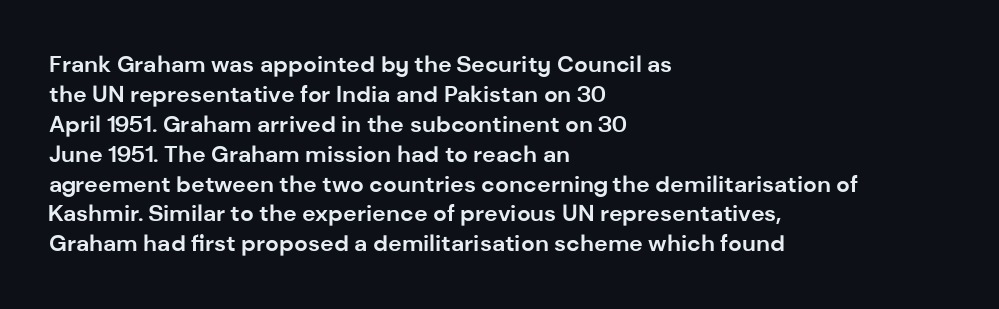
Designer's note — italics off, roman on. Clear beneath every line of the passage. Set as a true bold cut, around the 700 mark. How would I describe the line gaps? Plain and ordinary.
